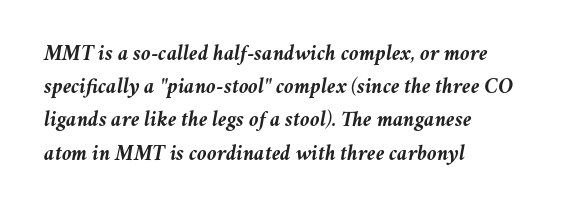
Q: Is the text bold? A: Yes.
Q: Is the text italic (slanted)? A: Yes, it leans right by about 11 degrees.
Q: Is the text underlined? A: No.
Q: How is the paragraph aligned? A: Left-aligned.
Q: Is the spacing between letters normal or unusually wide? A: Normal.
Q: Is the spacing between lines tight, normal or loose? A: Normal.
